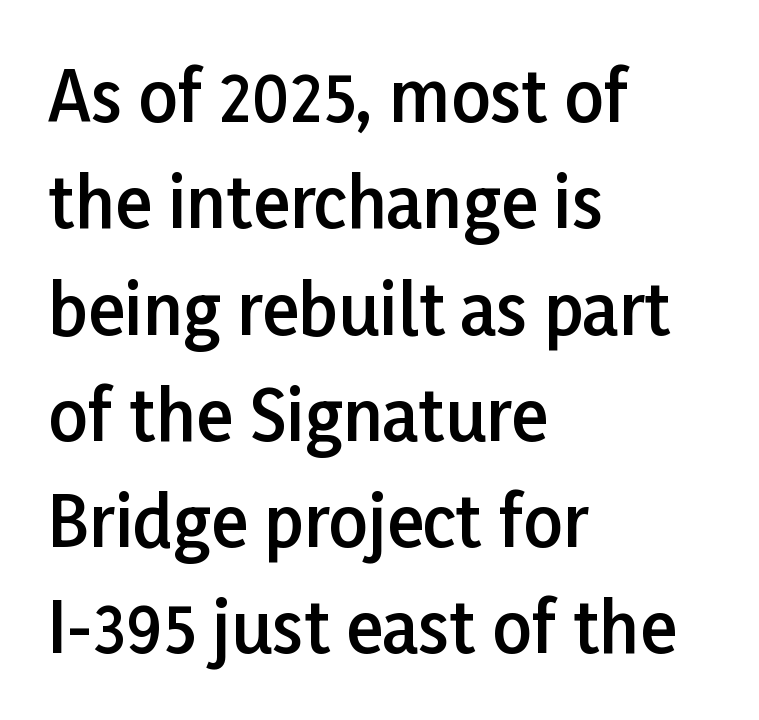
The image shows 69 px semibold sans-serif type, upright; set left-aligned, normal line spacing (1.54x), normal letter spacing, not underlined; low stroke contrast and a medium x-height.
